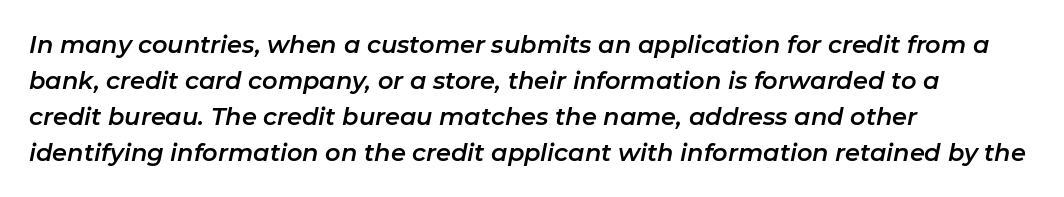
{"italic": "yes", "lean": "right", "slant_degrees": 11, "underline": "no", "align": "left", "line_spacing": "normal", "line_spacing_ratio": 1.5, "letter_spacing": "normal", "letter_spacing_em": 0.0, "glyph_px": 24}
